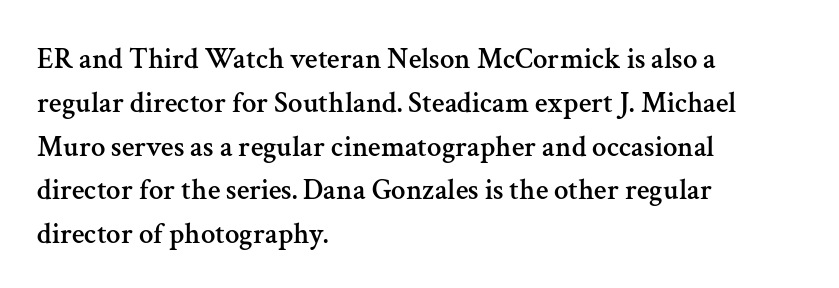
Descenders are the only things crossing below the line. The rendering uses natural spacing where letterforms have individual widths. Note: serifs present on the glyphs. Notice how the stems are strictly vertical — no italics here. The rendering anchors every line to the left-hand side.
